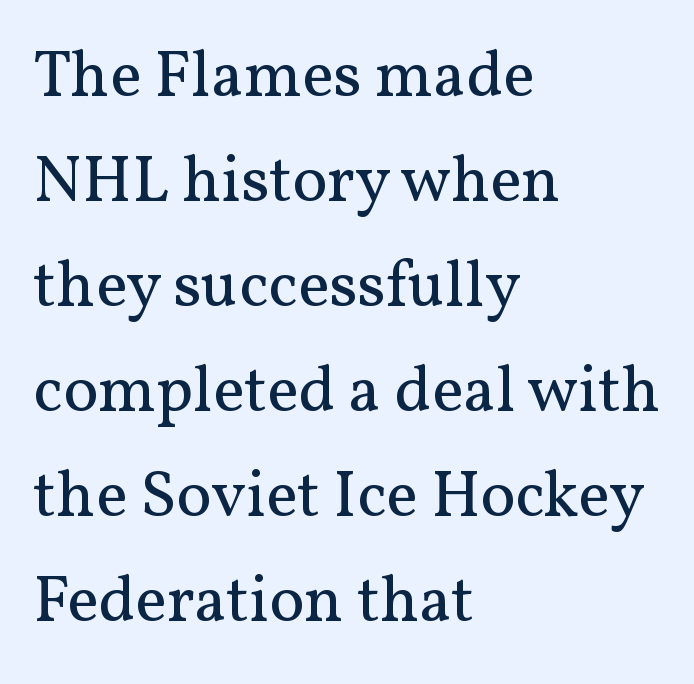
Q: Is the text bold? A: No.
Q: Is the text italic (slanted)? A: No, it is upright.
Q: Is the typeface a serif or a sans-serif typeface? A: Serif.
Q: Is the text underlined? A: No.
Q: How is the paragraph aligned? A: Left-aligned.
Q: Is the spacing between letters normal or unusually wide? A: Normal.
Q: Is the spacing between lines tight, normal or loose? A: Normal.
Q: Width (condensed, normal, or wide)? A: Normal.
Q: Stroke contrast? A: Medium.
Q: x-height? A: Medium.
Q: Monospaced? A: No.
